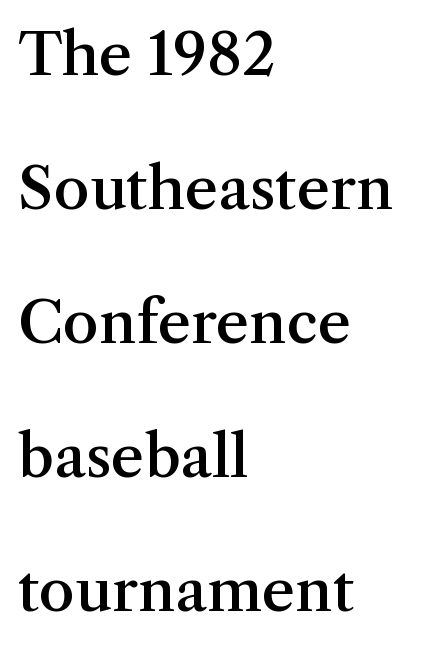
Q: Is the text bold? A: Semi-bold.
Q: Is the text italic (slanted)? A: No, it is upright.
Q: Is the typeface a serif or a sans-serif typeface? A: Serif.
Q: Is the text underlined? A: No.
Q: How is the paragraph aligned? A: Left-aligned.
Q: Is the spacing between letters normal or unusually wide? A: Normal.
Q: Is the spacing between lines tight, normal or loose? A: Loose.
Q: Width (condensed, normal, or wide)? A: Normal.
Q: Stroke contrast? A: Medium.
Q: x-height? A: Medium.
Q: Monospaced? A: No.
